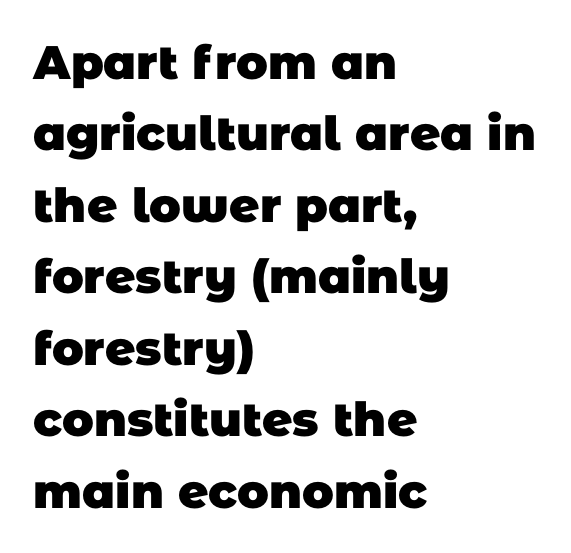
{"serif": "no", "bold": "yes", "weight": "heavy", "width": "normal", "stroke_contrast": "low", "x_height": "large", "monospaced": "no", "underline": "no", "align": "left", "line_spacing": "normal", "line_spacing_ratio": 1.52, "letter_spacing": "normal", "letter_spacing_em": 0.0, "glyph_px": 47}
